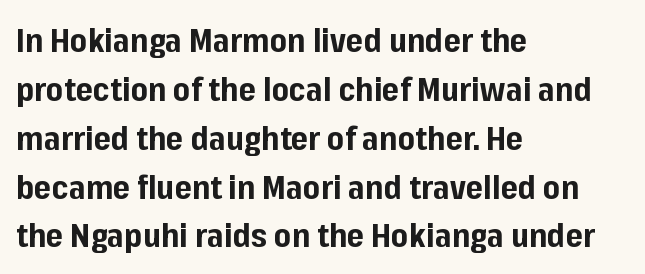
Just letters on the line, the space beneath them empty. Font category for this specimen: sans-serif. Proportional: the letters do not fall into vertical columns. Does extra space separate the letters? No, they use regular spacing. How would I describe the line gaps? Plain and ordinary.
